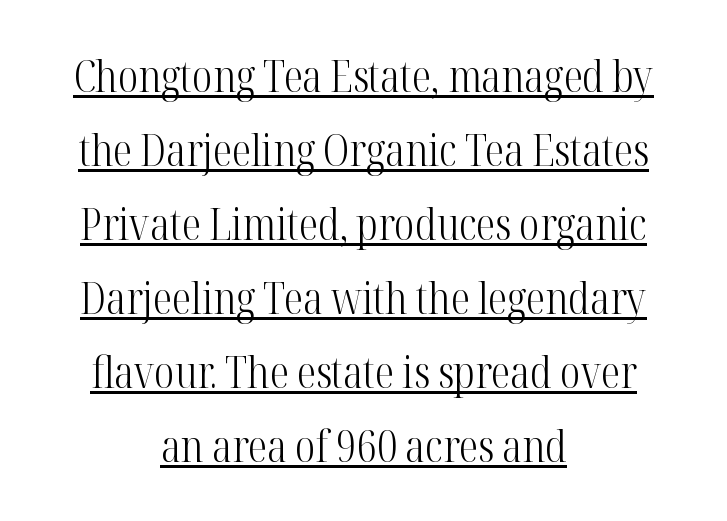
The image shows 43 px light, condensed serif type, upright; set centered, line spacing 1.72x, normal letter spacing, underlined; high stroke contrast and a medium x-height.
